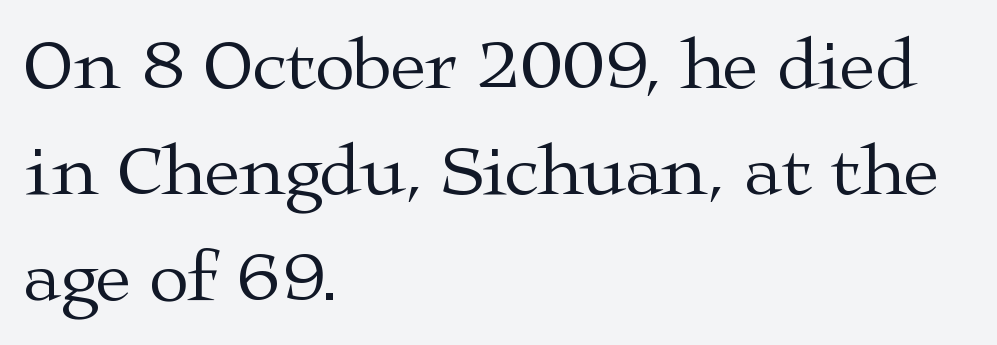
{"serif": "yes", "italic": "no", "bold": "no", "weight": "regular", "width": "wide", "stroke_contrast": "medium", "x_height": "medium", "monospaced": "no", "underline": "no", "align": "left", "line_spacing": "normal", "line_spacing_ratio": 1.47, "letter_spacing": "normal", "letter_spacing_em": 0.0, "glyph_px": 72}
